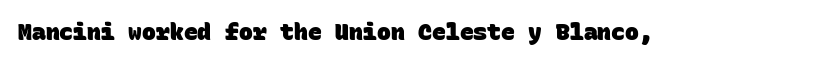
Q: Is the text bold? A: Yes.
Q: Is the text underlined? A: No.
Q: Is the spacing between letters normal or unusually wide? A: Normal.
